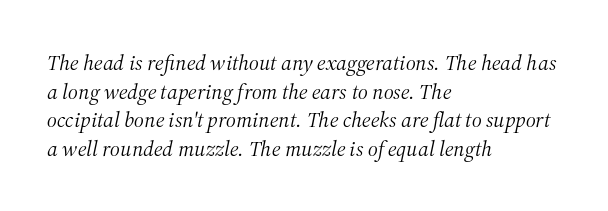
Notice how the stems are inclined rather than vertical — that's the hallmark of italics. How would I describe the line gaps? Plain and ordinary. A quiet, ordinary-to-light weight characterises the typeface. Descender tails drop into unmarked territory. Inter-character spacing is left at the font's built-in metrics. The rendering anchors every line to the left-hand side.
